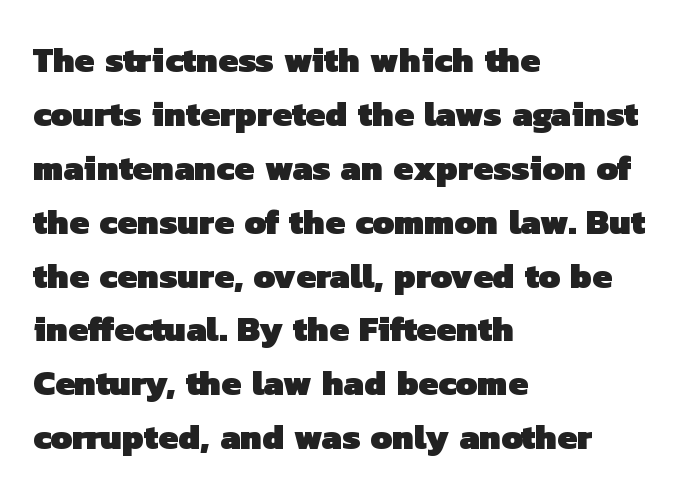
The image shows 35 px heavy sans-serif type; set left-aligned, normal line spacing (1.54x), normal letter spacing, not underlined; low stroke contrast and a medium x-height.
